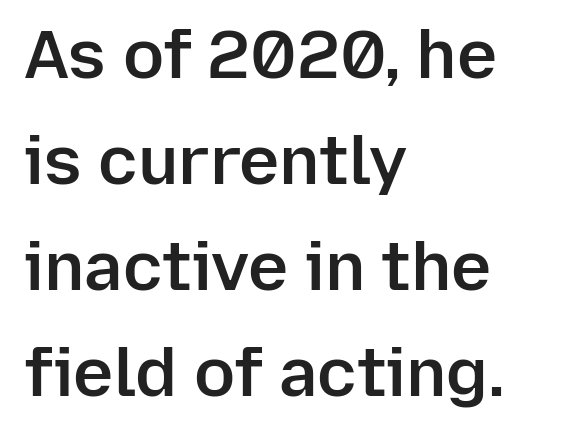
The image shows 68 px semibold sans-serif type, upright; set left-aligned, normal line spacing (1.56x), normal letter spacing, not underlined; low stroke contrast and a medium x-height.
